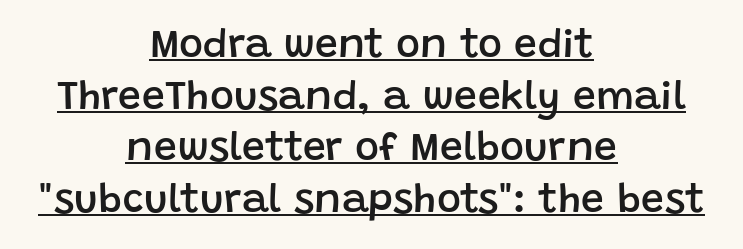
The image shows 41 px semibold sans-serif type, upright; set centered, normal line spacing (1.26x), normal letter spacing, underlined; low stroke contrast and a large x-height.
